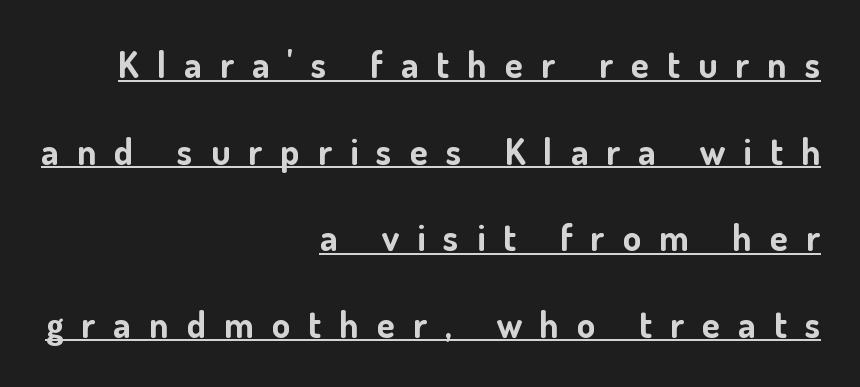
{"serif": "no", "italic": "no", "bold": "yes", "weight": "bold", "width": "normal", "stroke_contrast": "low", "x_height": "small", "monospaced": "no", "underline": "yes", "align": "right", "line_spacing": "loose", "line_spacing_ratio": 2.34, "letter_spacing": "wide", "letter_spacing_em": 0.49, "glyph_px": 37}
